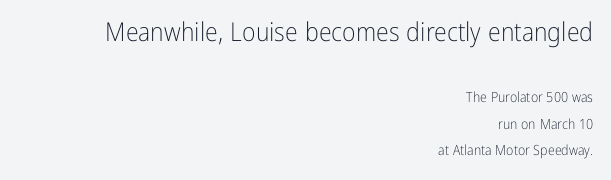
{"italic": "no", "bold": "no", "underline": "no", "align": "right", "line_spacing": "loose", "line_spacing_ratio": 1.92, "letter_spacing": "normal", "letter_spacing_em": 0.0, "larger_block": "first", "size_ratio": 1.86, "glyph_px": 26}
